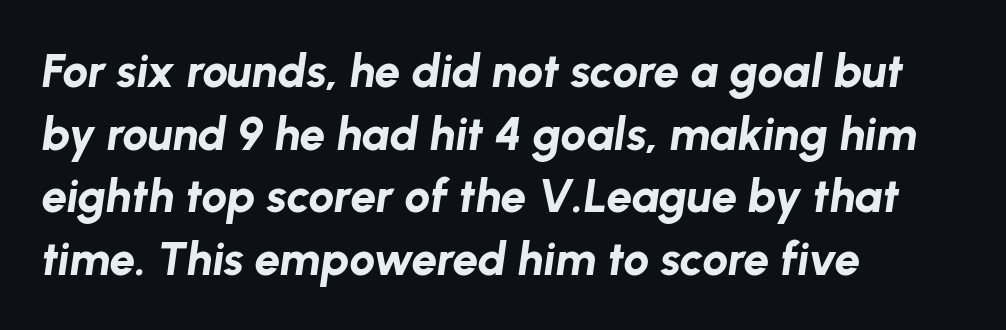
The image shows 46 px bold type, italic (leaning right); set left-aligned, normal line spacing (1.36x), normal letter spacing, not underlined; low stroke contrast and a medium x-height.
